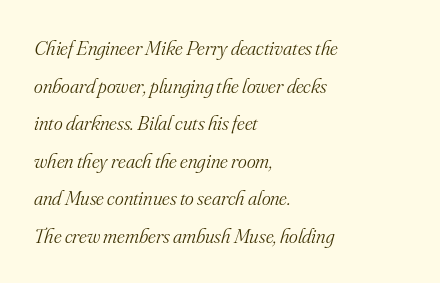
The image shows 21 px text type, italic (leaning right); set left-aligned, line spacing 1.79x, normal letter spacing, not underlined.
